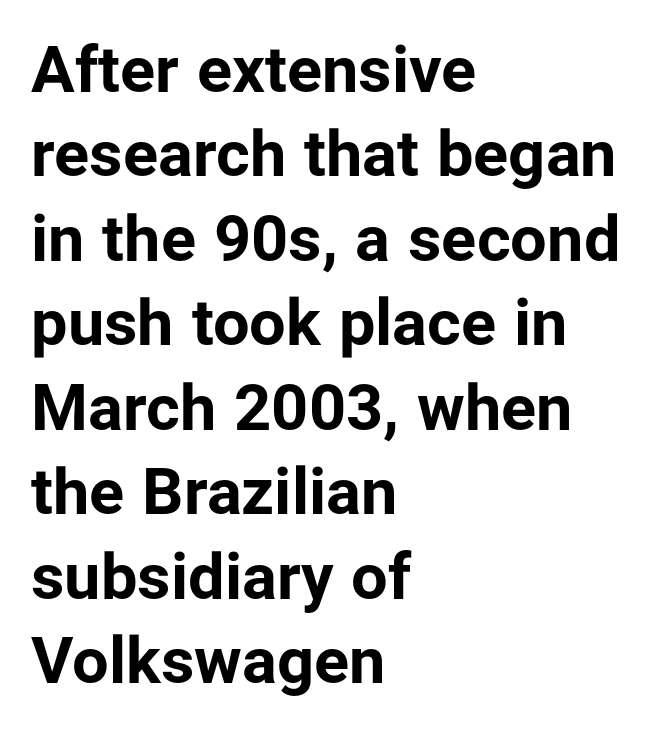
Does the weight exceed regular? Yes, all the way to bold. Between one letter and the next there's only the usual sliver of space. Bare-footed words on every line. The leading is moderate, giving the passage an even texture.
